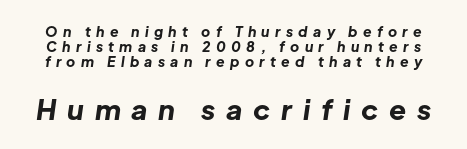
These lines huddle together more closely than default settings would place them. Characters are canted at an angle relative to the baseline's perpendicular. The glyphs have the mass of a bold cut. Nobody drew a line under any word here. Compared with typical body copy, the letter spacing here is much looser.
